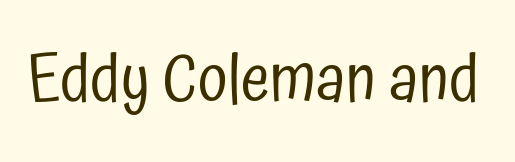
Ascenders rise straight up at ninety degrees. The gap between lines stays unmarked. The typeface chosen for these lines omits serifs. Here the designer chose a conventional face with non-uniform glyph widths. What stands out about the letter spacing? Nothing — it is the standard amount.
